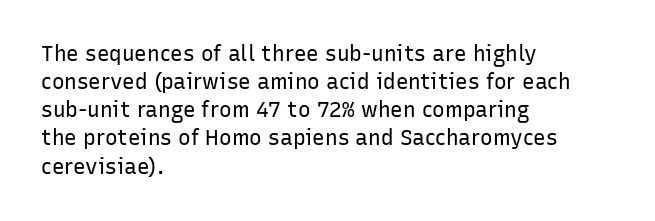
Visually the block forms a straight wall on the left and a jagged coastline on the right. Style check: upright. Bold? No — there's no thickening of the strokes. Notice how descenders clear the ascenders below comfortably — that's standard leading. Each word holds together tightly as a unit, with standard inter-letter gaps.
